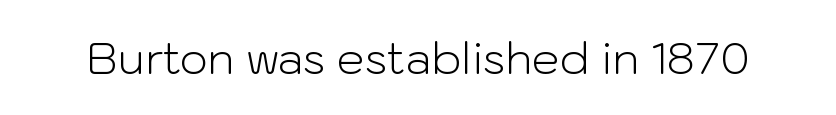
The passage shown is typed in a proportional face where columns would drift. In terms of letterform style, serifs are entirely absent. Decoration check: the copy has no underline. This is not heavy type; no bold has been used.
